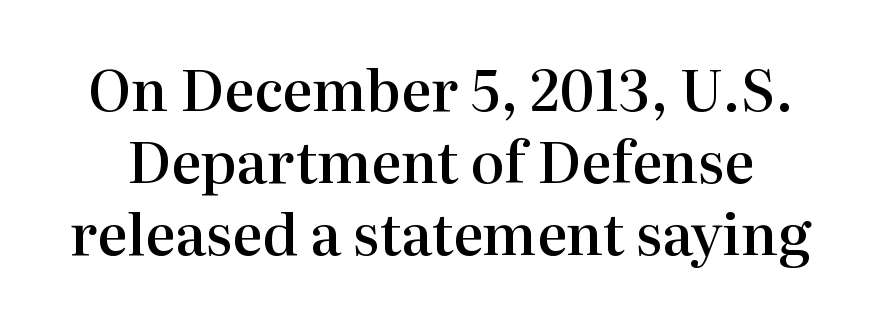
The image shows 57 px semibold serif type, upright; set normal line spacing (1.26x), normal letter spacing, not underlined; high stroke contrast and a medium x-height.
